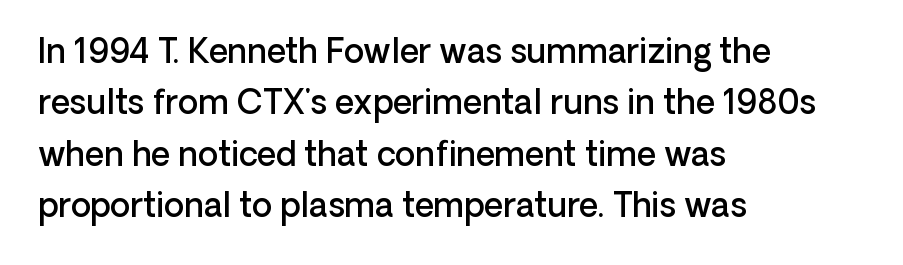
Standard letterfit; no display-style spreading of the glyphs. You can tell from the bare stems that sans-serif type was used. Is the type bold? Partly — it's a semibold, heavier than regular but not fully bold. Each line starts at the same left margin while the right side varies.
